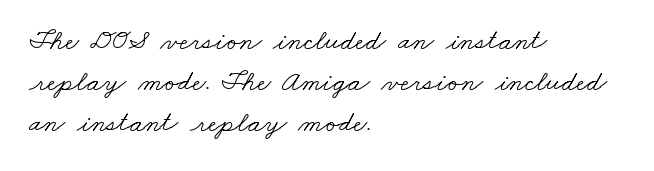
{"serif": "yes", "bold": "no", "weight": "light", "width": "wide", "stroke_contrast": "low", "x_height": "small", "monospaced": "no", "underline": "no", "align": "left", "line_spacing": "normal", "line_spacing_ratio": 1.42, "letter_spacing": "normal", "letter_spacing_em": 0.0, "glyph_px": 29}
